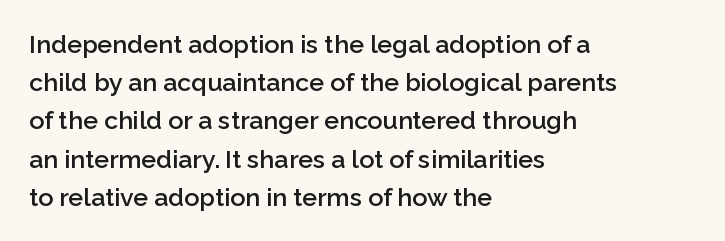
How heavy is the stroke? Medium-heavy — a semibold, shy of bold. Summary of vertical rhythm: regular, with standard interline spacing. Underline: absent. Inter-character spacing is left at the font's built-in metrics. A student would call this left alignment; a typographer would say flush left, rag right. Italic? Not at all — the glyphs are vertical.
